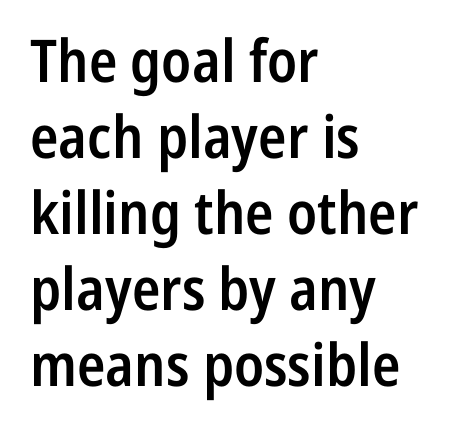
Q: Is the text bold? A: Semi-bold.
Q: Is the text italic (slanted)? A: No, it is upright.
Q: Is the typeface a serif or a sans-serif typeface? A: Sans-serif.
Q: Is the text underlined? A: No.
Q: How is the paragraph aligned? A: Left-aligned.
Q: Is the spacing between letters normal or unusually wide? A: Normal.
Q: Is the spacing between lines tight, normal or loose? A: Normal.
Q: Width (condensed, normal, or wide)? A: Condensed.
Q: Stroke contrast? A: Low.
Q: x-height? A: Medium.
Q: Monospaced? A: No.
